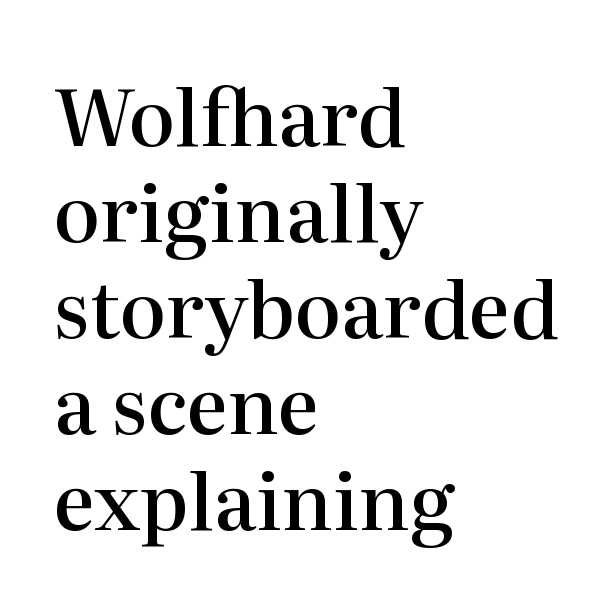
Q: Is the text bold? A: Semi-bold.
Q: Is the text italic (slanted)? A: No, it is upright.
Q: Is the typeface a serif or a sans-serif typeface? A: Serif.
Q: Is the text underlined? A: No.
Q: How is the paragraph aligned? A: Left-aligned.
Q: Is the spacing between letters normal or unusually wide? A: Normal.
Q: Width (condensed, normal, or wide)? A: Normal.
Q: Stroke contrast? A: High.
Q: x-height? A: Medium.
Q: Monospaced? A: No.
